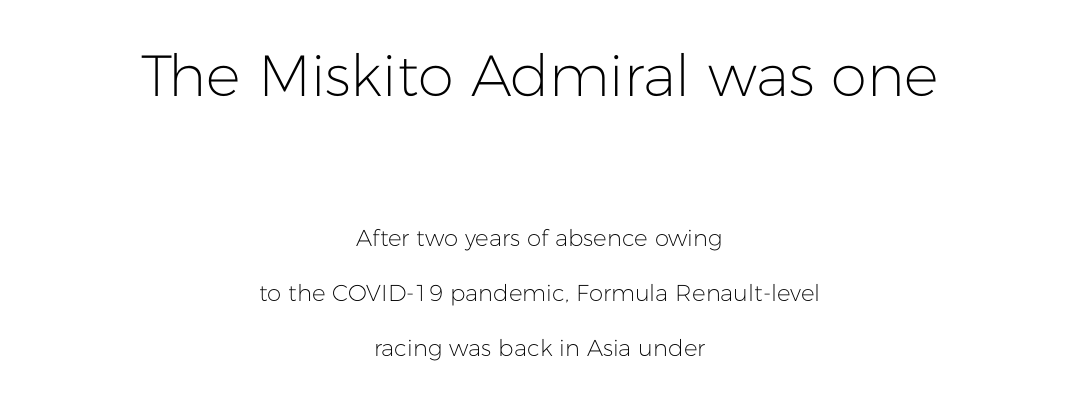
The image shows 58 px light sans-serif type, upright; set centered, loose line spacing (2.38x), normal letter spacing, not underlined; the first (top) block is 2.52x larger; low stroke contrast and a medium x-height.
